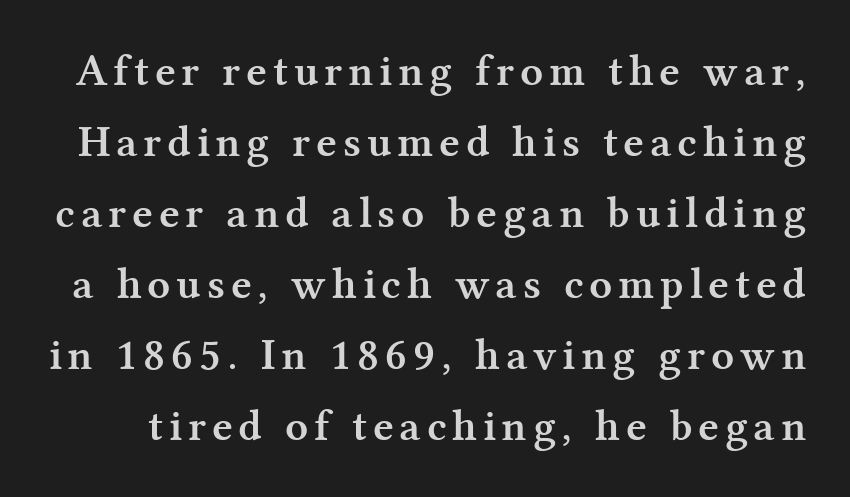
{"serif": "yes", "italic": "no", "bold": "yes", "weight": "semibold", "width": "normal", "stroke_contrast": "medium", "x_height": "medium", "monospaced": "no", "underline": "no", "line_spacing": "normal", "line_spacing_ratio": 1.58, "glyph_px": 45}
